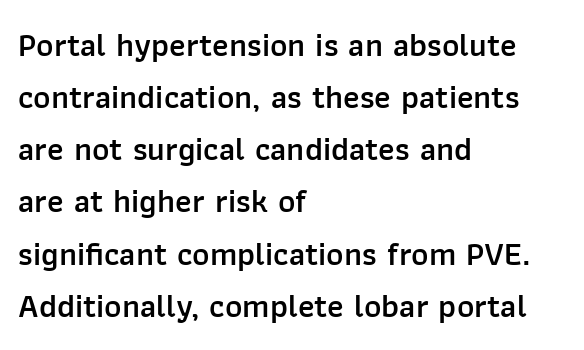
Q: Is the text bold? A: Semi-bold.
Q: Is the text italic (slanted)? A: No, it is upright.
Q: Is the typeface a serif or a sans-serif typeface? A: Sans-serif.
Q: Is the text underlined? A: No.
Q: How is the paragraph aligned? A: Left-aligned.
Q: Is the spacing between letters normal or unusually wide? A: Normal.
Q: Is the spacing between lines tight, normal or loose? A: Normal.
Q: Width (condensed, normal, or wide)? A: Normal.
Q: Stroke contrast? A: Low.
Q: x-height? A: Medium.
Q: Monospaced? A: No.
